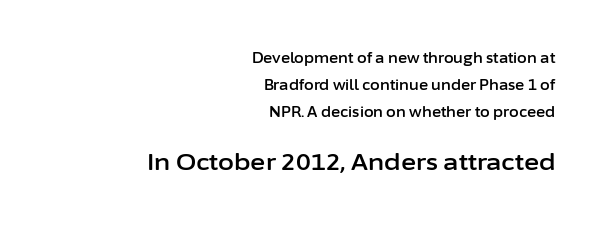
Q: Is the text italic (slanted)? A: No, it is upright.
Q: Is the text underlined? A: No.
Q: How is the paragraph aligned? A: Right-aligned.
Q: Is the spacing between letters normal or unusually wide? A: Normal.
Q: Is the spacing between lines tight, normal or loose? A: Loose.
Q: Which block of text is set in a larger size, the first (top) or the second (bottom)? A: The second (bottom) one.
